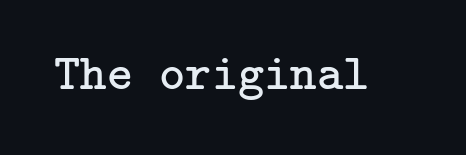
Q: Is the text bold? A: No.
Q: Is the text italic (slanted)? A: No, it is upright.
Q: Is the typeface a serif or a sans-serif typeface? A: Serif.
Q: Is the text underlined? A: No.
Q: Is the spacing between letters normal or unusually wide? A: Normal.
Q: Width (condensed, normal, or wide)? A: Normal.
Q: Stroke contrast? A: Low.
Q: x-height? A: Medium.
